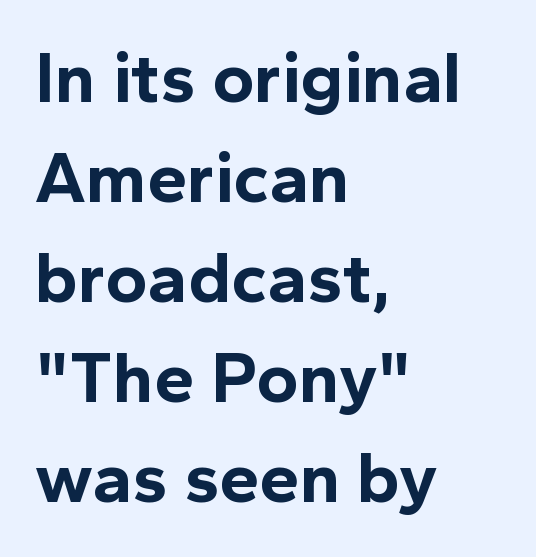
The image shows 72 px bold sans-serif type, upright; set left-aligned, normal line spacing (1.39x), normal letter spacing, not underlined; a medium x-height.
